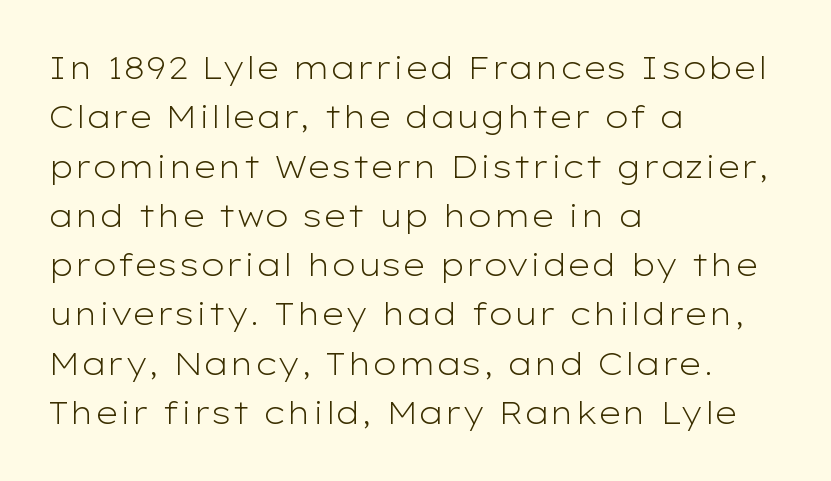
Spacing between characters is what you'd get straight out of the box. Each letter keeps its own natural width here, so spacing adapts to shape. Stroke mass is kept to a normal reading level or below. The rag falls on the right side of this text block.
